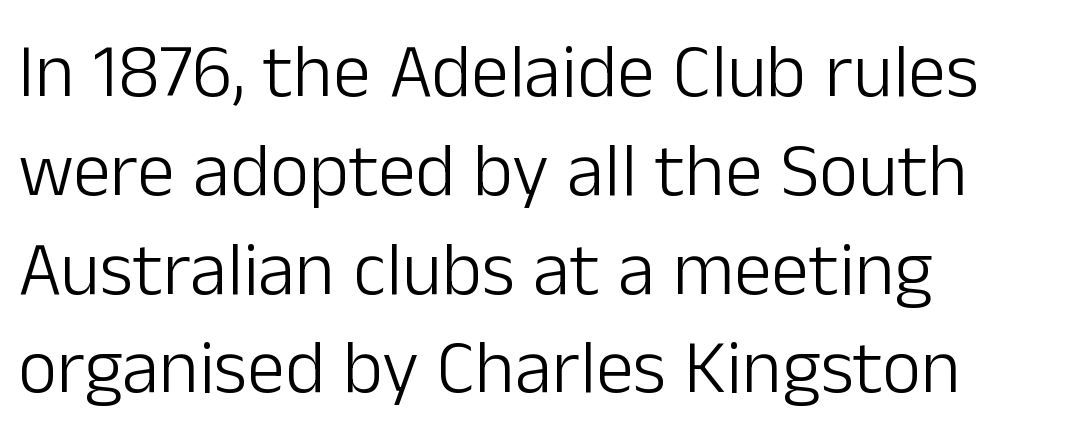
The image shows 76 px light sans-serif type, upright; set left-aligned, normal line spacing (1.3x), normal letter spacing, not underlined; low stroke contrast and a medium x-height.
